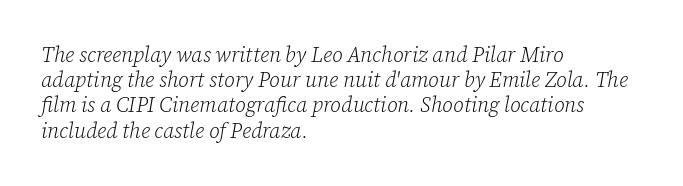
Q: Is the text bold? A: No.
Q: Is the text italic (slanted)? A: Yes, it leans right by about 12 degrees.
Q: Is the text underlined? A: No.
Q: How is the paragraph aligned? A: Left-aligned.
Q: Is the spacing between letters normal or unusually wide? A: Normal.
